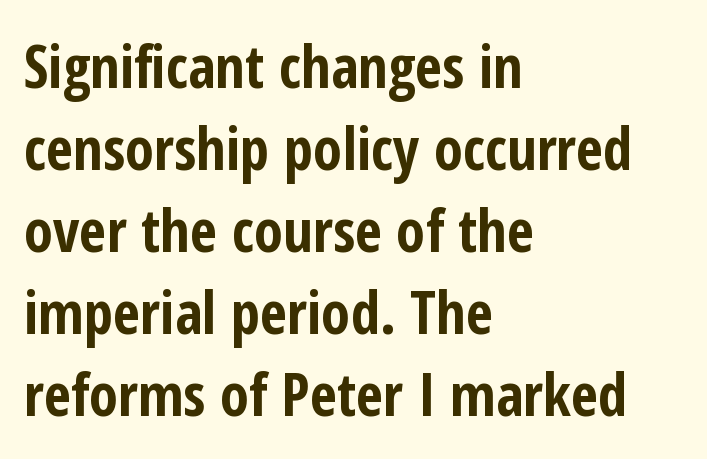
Q: Is the text bold? A: Yes.
Q: Is the text italic (slanted)? A: No, it is upright.
Q: Is the typeface a serif or a sans-serif typeface? A: Sans-serif.
Q: Is the text underlined? A: No.
Q: How is the paragraph aligned? A: Left-aligned.
Q: Is the spacing between letters normal or unusually wide? A: Normal.
Q: Is the spacing between lines tight, normal or loose? A: Normal.
Q: Width (condensed, normal, or wide)? A: Condensed.
Q: Stroke contrast? A: Low.
Q: x-height? A: Medium.
Q: Monospaced? A: No.
